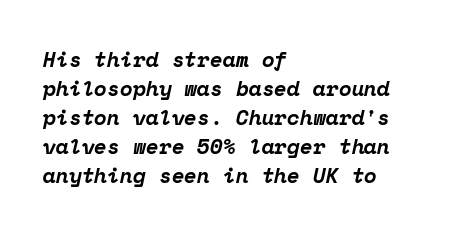
The sample has been set heavy, in full bold. Standard letterfit; no display-style spreading of the glyphs. This is oblique type, the kind used for emphasis or titles. Beneath every word, the page is bare. The passage shown stacks its lines at a standard gap.
